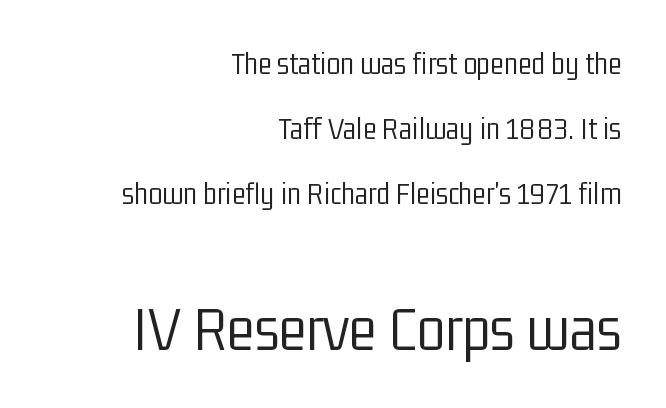
Which chunk is bigger? The second one — the bottom block dwarfs the top. The line-height multiplier appears high, well above default. The compositor pushed each line to the right boundary. You can tell it's not italic because the verticals are truly vertical. Looks like regular typesetting: each glyph gets only the width it needs.
